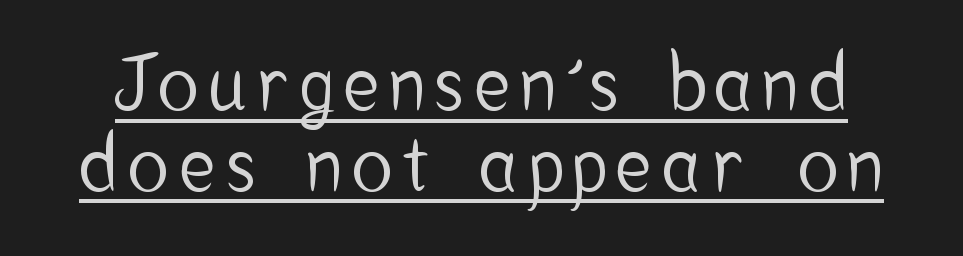
{"serif": "no", "italic": "no", "width": "condensed", "stroke_contrast": "low", "x_height": "medium", "monospaced": "no", "underline": "yes", "line_spacing": "tight", "line_spacing_ratio": 1.06, "glyph_px": 76}
